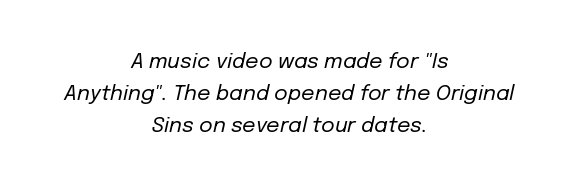
Q: Is the text bold? A: No.
Q: Is the text italic (slanted)? A: Yes, it leans right by about 12 degrees.
Q: Is the text underlined? A: No.
Q: How is the paragraph aligned? A: Centered.
Q: Is the spacing between letters normal or unusually wide? A: Normal.
Q: Is the spacing between lines tight, normal or loose? A: Normal.
